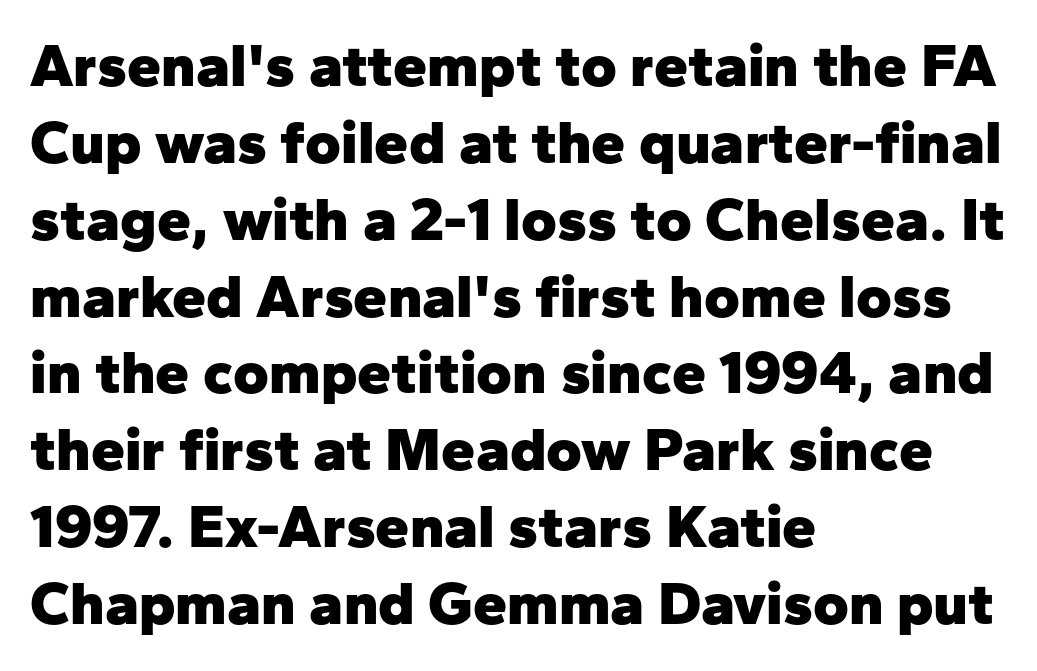
Q: Is the text bold? A: Yes.
Q: Is the text italic (slanted)? A: No, it is upright.
Q: Is the typeface a serif or a sans-serif typeface? A: Sans-serif.
Q: Is the text underlined? A: No.
Q: How is the paragraph aligned? A: Left-aligned.
Q: Is the spacing between letters normal or unusually wide? A: Normal.
Q: Is the spacing between lines tight, normal or loose? A: Normal.
Q: Width (condensed, normal, or wide)? A: Normal.
Q: Stroke contrast? A: Low.
Q: x-height? A: Medium.
Q: Monospaced? A: No.
